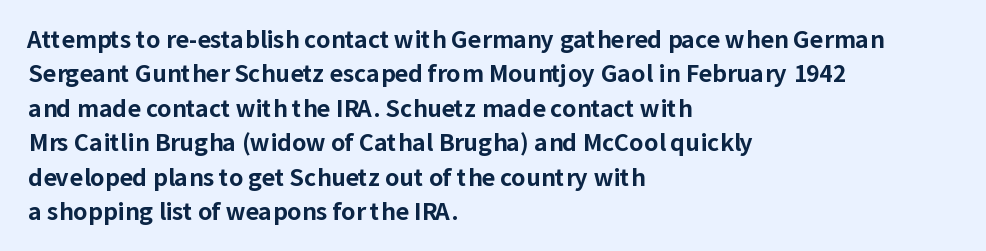
Is the letter spacing exaggerated? No — it looks like the ordinary default. Reading down the block, your eye returns to a fixed left position each line. Heavy-handed strokes throughout: this text is bold. Just letters on the line, the space beneath them empty. Baseline-to-baseline distance is the conventional proportion of letter height. A roman cut, with each character standing at attention.
